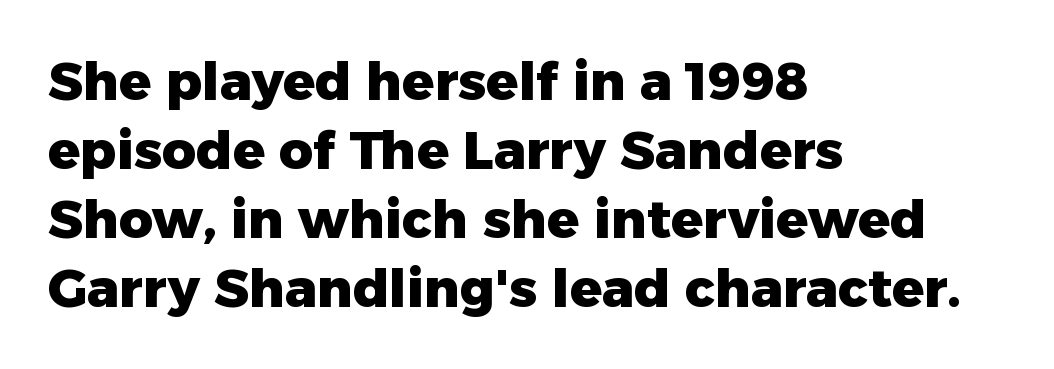
The image shows 53 px heavy sans-serif type, upright; set left-aligned, normal line spacing (1.3x), normal letter spacing, not underlined; low stroke contrast and a medium x-height.
